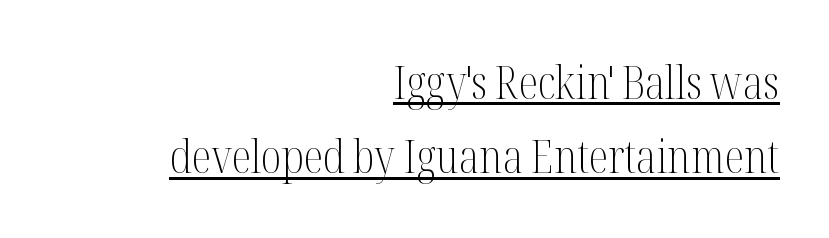
Q: Is the text bold? A: No.
Q: Is the text italic (slanted)? A: No, it is upright.
Q: Is the typeface a serif or a sans-serif typeface? A: Serif.
Q: Is the text underlined? A: Yes.
Q: How is the paragraph aligned? A: Right-aligned.
Q: Is the spacing between letters normal or unusually wide? A: Normal.
Q: Is the spacing between lines tight, normal or loose? A: Normal.
Q: Width (condensed, normal, or wide)? A: Condensed.
Q: Stroke contrast? A: Medium.
Q: x-height? A: Medium.
Q: Monospaced? A: No.
